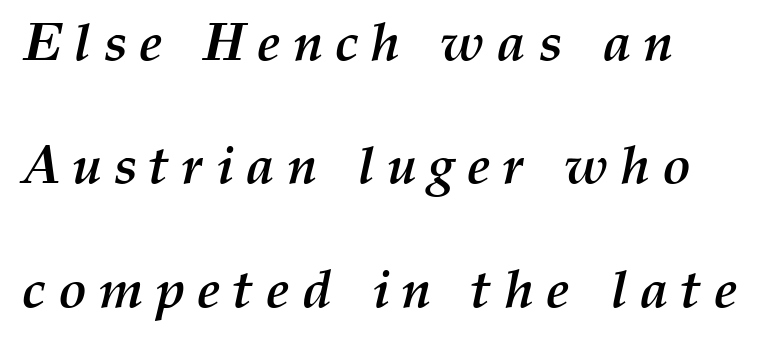
{"italic": "yes", "lean": "right", "slant_degrees": 12, "bold": "yes", "weight": "semibold", "width": "normal", "stroke_contrast": "medium", "x_height": "medium", "monospaced": "no", "underline": "no", "align": "left", "line_spacing": "loose", "line_spacing_ratio": 2.33, "letter_spacing": "wide", "letter_spacing_em": 0.23, "glyph_px": 53}
